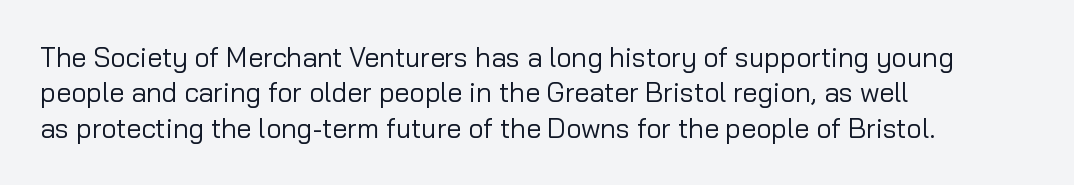
The image shows 27 px text type, upright; set left-aligned, normal line spacing (1.31x), normal letter spacing, not underlined.
